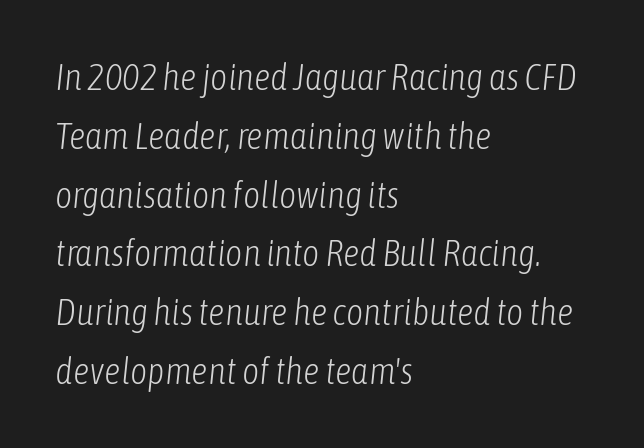
This sample keeps an unexceptional amount of space between lines. Is the type slanted? Yes — the strokes lean at a clear angle. Is the stroke heavy? The answer is a plain regular-or-lighter. Tracking here is standard; glyphs follow each other at the usual distance. Looks like regular typesetting: each glyph gets only the width it needs. Quick note: underline off.
